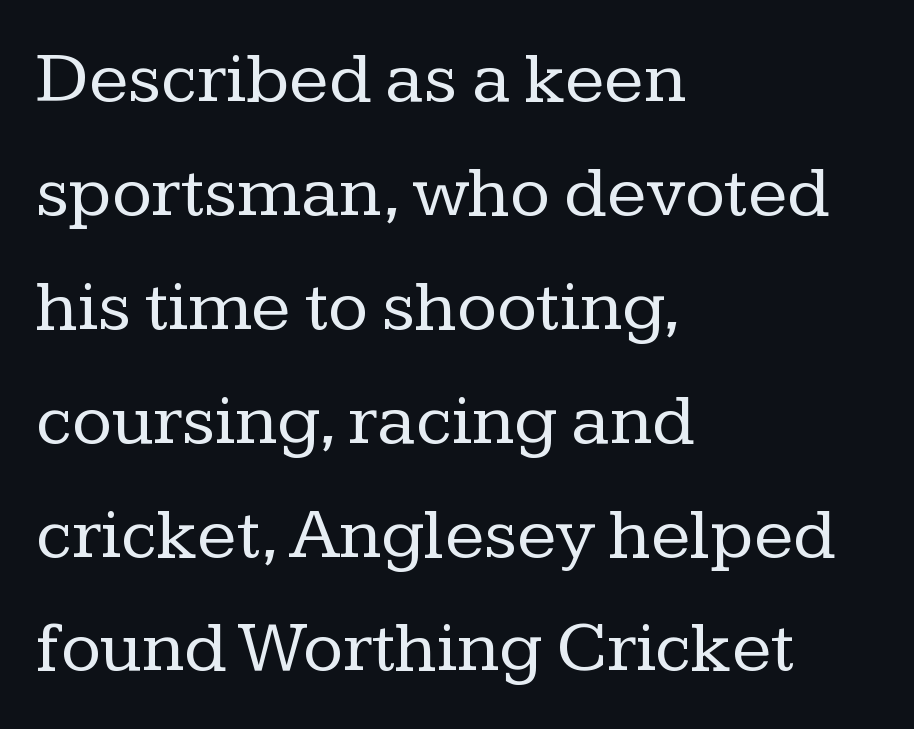
Posture: vertical. One-word summary of the alignment: left. Looks like regular typesetting: each glyph gets only the width it needs. Glance below the letters and you will spot only blank space. Is the stroke heavy? The answer is a plain regular-or-lighter. The type family on display is of the serif kind.
